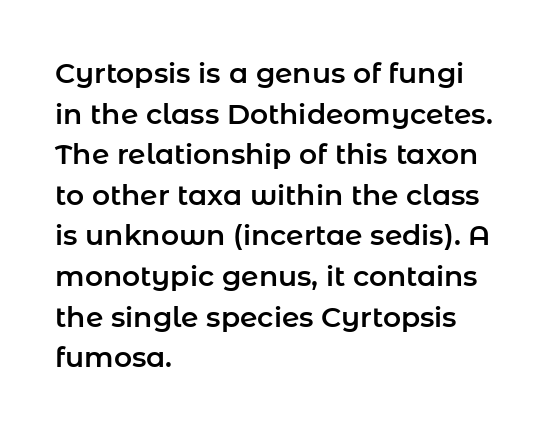
The rendering uses natural spacing where letterforms have individual widths. These lines were composed using upright roman letters. Observe the ordinary spacing: letters are neighbours, not strangers. The block of text has a typical density, with ordinary space between rows. Unlike a traditional serif, this face leaves its strokes unadorned. Honestly, there is no underline to notice here at all.
